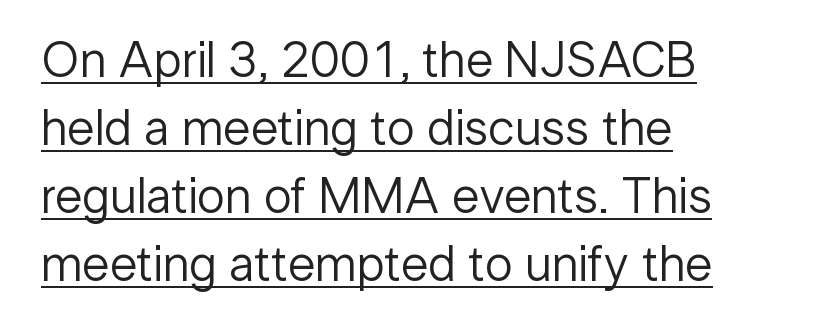
Glance below the letters and you will spot a drawn line. These lines were composed using upright roman letters. Unbolded letterforms with no extra heft. The lines are quadded left. The designer left line spacing at the default.
